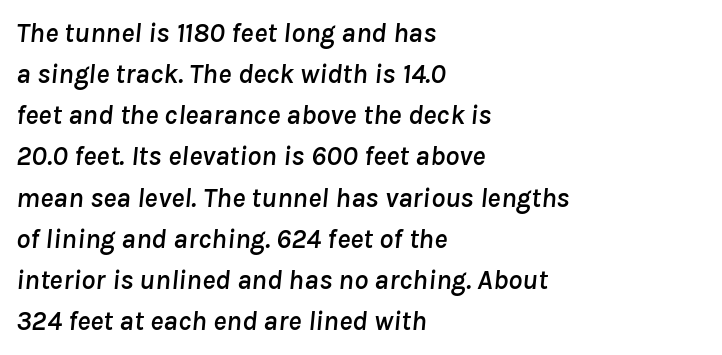
The image shows 28 px text type, italic (leaning right); set left-aligned, normal line spacing (1.47x), normal letter spacing, not underlined; low stroke contrast and a medium x-height.
